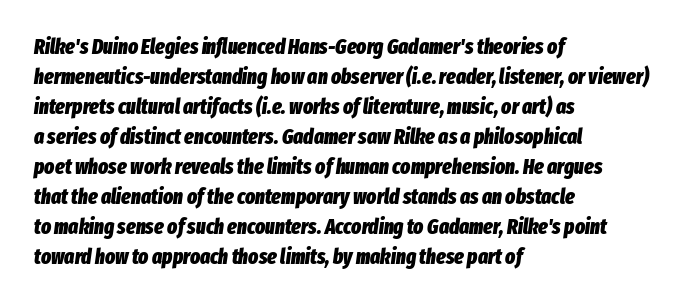
Q: Is the text bold? A: Yes.
Q: Is the text italic (slanted)? A: Yes, it leans right by about 8 degrees.
Q: Is the text underlined? A: No.
Q: How is the paragraph aligned? A: Left-aligned.
Q: Is the spacing between letters normal or unusually wide? A: Normal.
Q: Is the spacing between lines tight, normal or loose? A: Normal.
